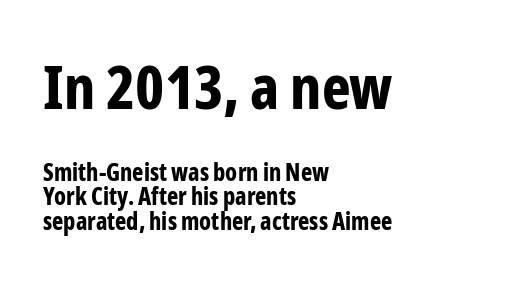
Layout note: lines flush left. The face used here appears at its bigger size in the upper chunk. Bare-footed words on every line. Strokes here are thick enough to call this a true bold. Font category for this specimen: sans-serif. Is this a fixed-width face? No — the glyphs have proportional, varying widths.
